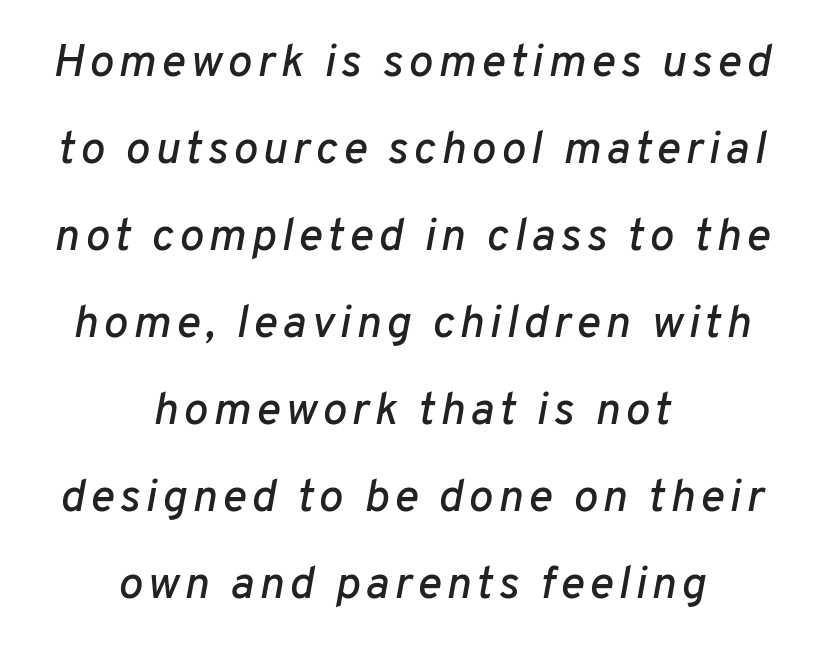
{"italic": "yes", "lean": "right", "slant_degrees": 10, "width": "normal", "stroke_contrast": "low", "x_height": "medium", "monospaced": "no", "underline": "no", "align": "center", "line_spacing_ratio": 1.89, "glyph_px": 46}
